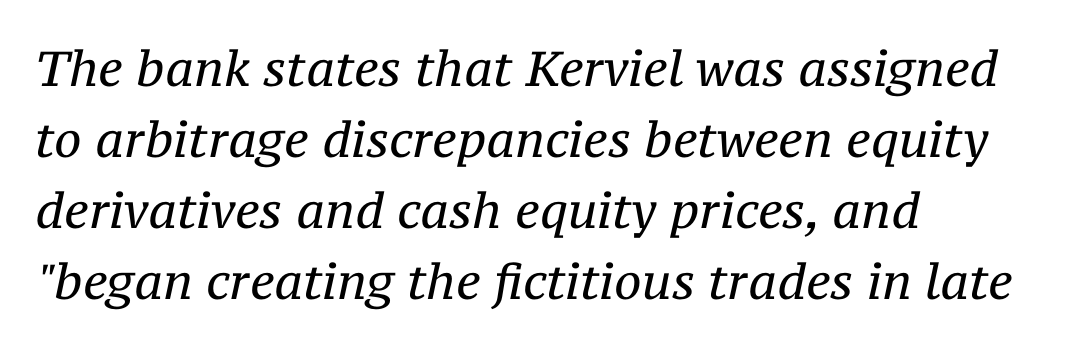
{"serif": "yes", "italic": "yes", "lean": "right", "slant_degrees": 12, "bold": "no", "weight": "regular", "width": "normal", "stroke_contrast": "medium", "x_height": "medium", "monospaced": "no", "underline": "no", "align": "left", "line_spacing": "normal", "line_spacing_ratio": 1.45, "letter_spacing": "normal", "letter_spacing_em": 0.0, "glyph_px": 49}
